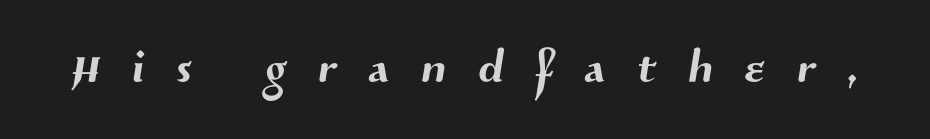
Plain, unruled lines of type. The rendering uses natural spacing where letterforms have individual widths. You could only call the tracking loose — the letters float apart. Font category for this specimen: sans-serif.
